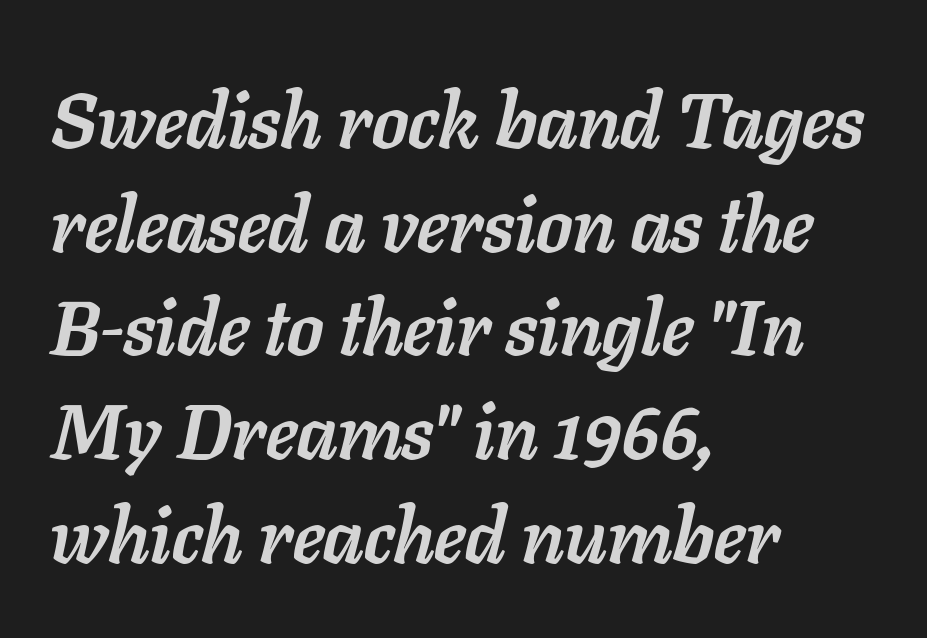
The image shows 78 px semibold type, italic (leaning right); set left-aligned, normal line spacing (1.33x), normal letter spacing, not underlined; low stroke contrast and a medium x-height.
